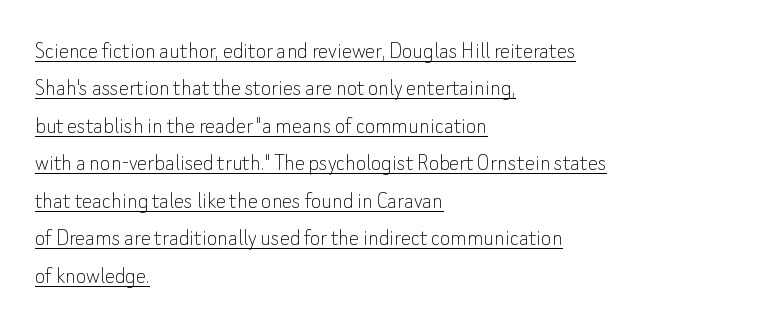
Tracking value appears to be zero — textbook default spacing. Regular leading. Descenders here cross a horizontal rule under the line. Is the block centered? No — it sits flush against the left margin. Vertical strokes here are truly vertical.
